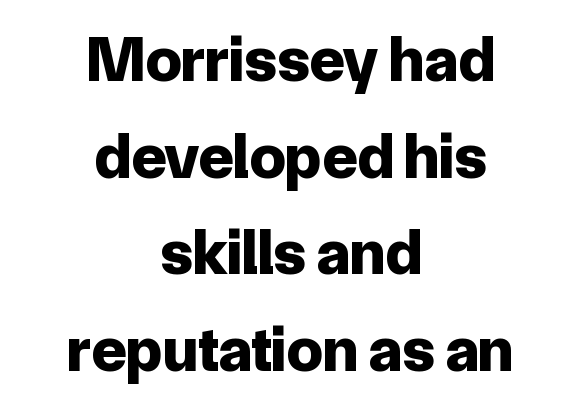
The image shows 64 px bold sans-serif type, upright; set centered, normal line spacing (1.51x), normal letter spacing, not underlined; low stroke contrast and a medium x-height.
